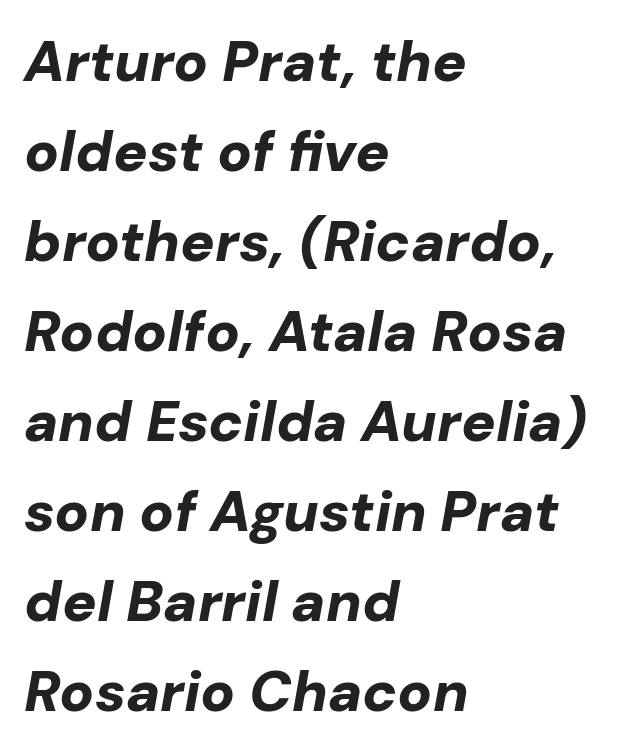
Q: Is the text bold? A: Yes.
Q: Is the text italic (slanted)? A: Yes, it leans right by about 10 degrees.
Q: Is the text underlined? A: No.
Q: How is the paragraph aligned? A: Left-aligned.
Q: Is the spacing between letters normal or unusually wide? A: Normal.
Q: Is the spacing between lines tight, normal or loose? A: Normal.
Q: Width (condensed, normal, or wide)? A: Normal.
Q: Stroke contrast? A: Low.
Q: x-height? A: Medium.
Q: Monospaced? A: No.
